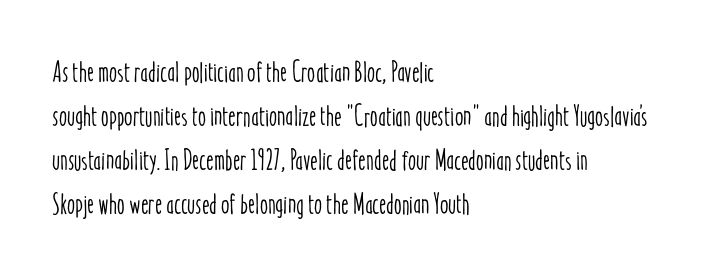
Is this a fixed-width face? No — the glyphs have proportional, varying widths. How are the letters spaced? Ordinarily, with no added tracking. Style check: upright. Vertically, the passage feels balanced, rows spaced as you'd expect.
